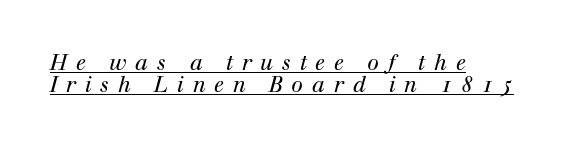
{"italic": "yes", "lean": "right", "slant_degrees": 12, "bold": "no", "underline": "yes", "align": "left", "line_spacing": "tight", "line_spacing_ratio": 1.03, "letter_spacing": "wide", "letter_spacing_em": 0.42, "glyph_px": 21}
